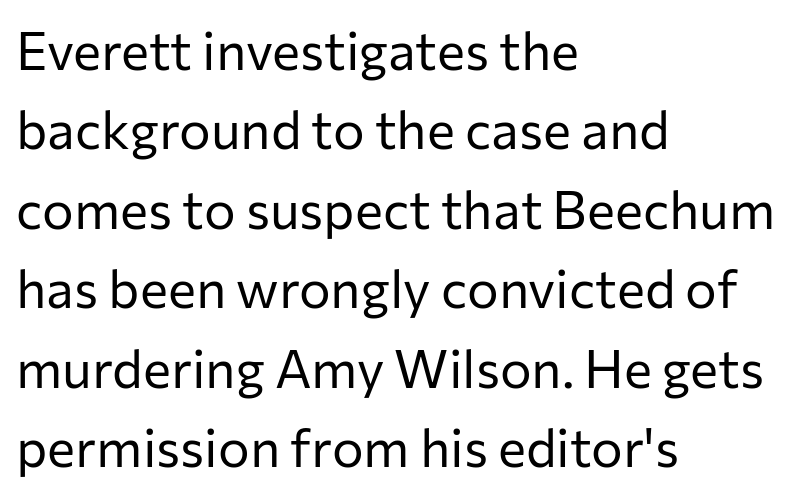
Does extra space separate the letters? No, they use regular spacing. Casual observation: everything's shoved over to the left. The rendering uses a moderate line-height, typical for paragraphs. Letterform terminals end flat and unadorned throughout the passage.
